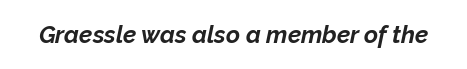
The face used here has the dense, thick strokes of a bold. The area under the type is left untouched. The rendering applies a slant to the glyphs. These lines keep a tight, regular rhythm from letter to letter.
